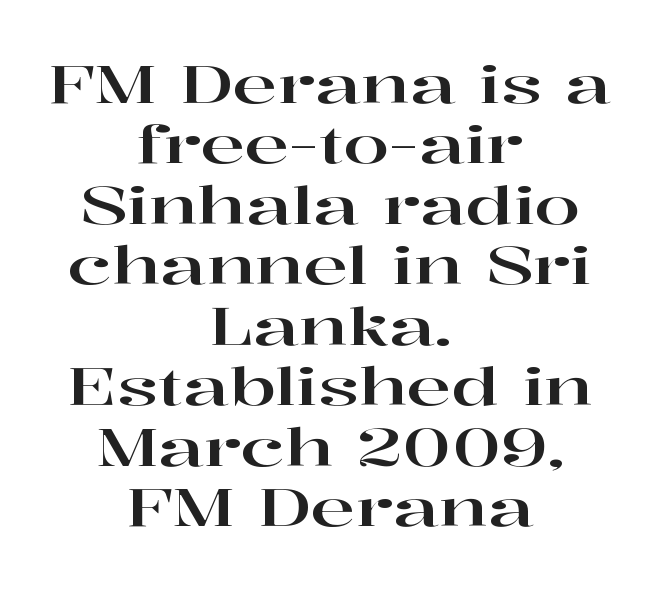
Q: Is the text italic (slanted)? A: No, it is upright.
Q: Is the typeface a serif or a sans-serif typeface? A: Serif.
Q: Is the text underlined? A: No.
Q: How is the paragraph aligned? A: Centered.
Q: Is the spacing between letters normal or unusually wide? A: Normal.
Q: Is the spacing between lines tight, normal or loose? A: Tight.
Q: Width (condensed, normal, or wide)? A: Wide.
Q: Stroke contrast? A: High.
Q: x-height? A: Medium.
Q: Monospaced? A: No.
